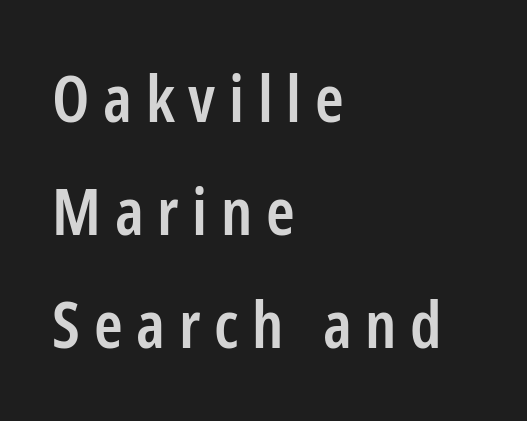
The image shows 65 px semibold, condensed sans-serif type, upright; set left-aligned, line spacing 1.74x, unusually wide letter spacing (+0.21 em), not underlined; low stroke contrast and a medium x-height.
